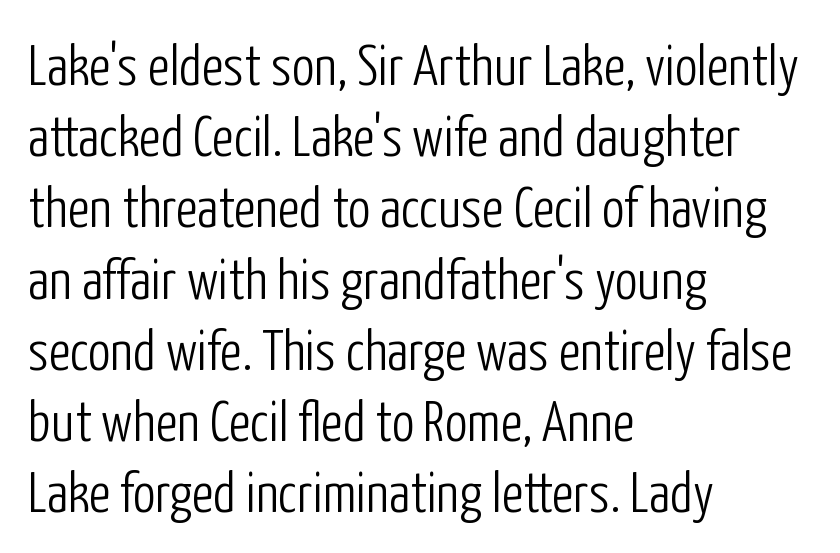
{"serif": "no", "italic": "no", "bold": "no", "weight": "light", "width": "condensed", "stroke_contrast": "low", "x_height": "medium", "monospaced": "no", "underline": "no", "align": "left", "line_spacing": "normal", "line_spacing_ratio": 1.25, "letter_spacing": "normal", "letter_spacing_em": 0.0, "glyph_px": 57}
